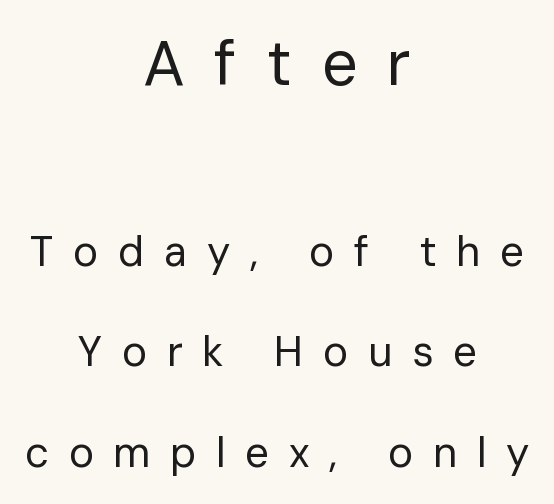
The image shows 63 px regular-weight sans-serif type, upright; set centered, loose line spacing (2.4x), unusually wide letter spacing (+0.47 em), not underlined; the first (top) block is 1.5x larger; low stroke contrast and a medium x-height.
